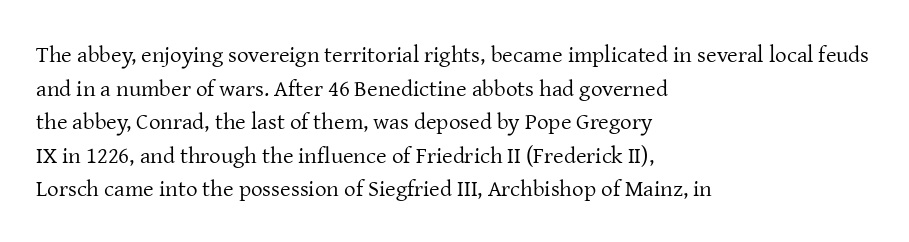
What stands out about the letter spacing? Nothing — it is the standard amount. Type without underlining. You can tell it's not italic because the verticals are truly vertical. Is there much room between lines? A standard amount, neither cramped nor airy.
